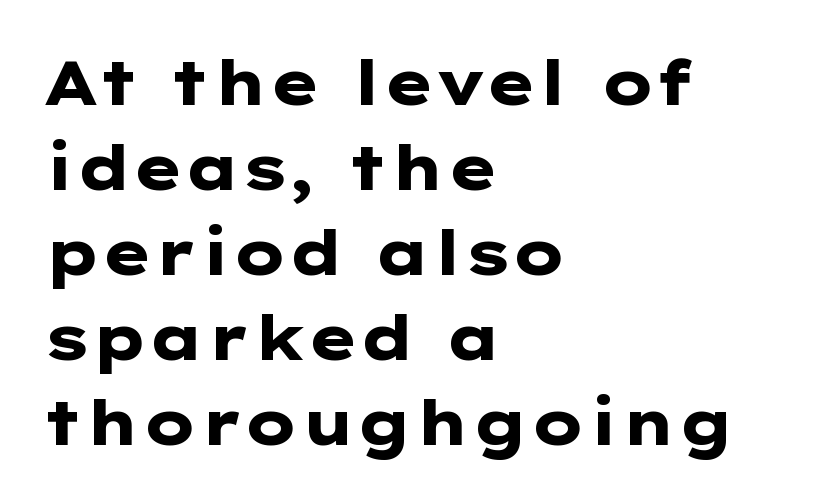
The type sits square on the baseline with zero lean. Heft: maximum for text — a bold. Does the copy run flush right? No — it runs flush left. Decoration check: the copy has no underline.
